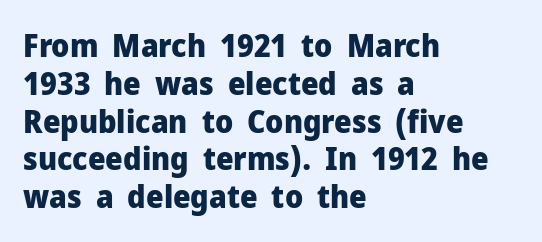
{"serif": "no", "italic": "no", "bold": "yes", "weight": "heavy", "width": "normal", "stroke_contrast": "low", "x_height": "medium", "monospaced": "no", "underline": "no", "align": "left", "line_spacing_ratio": 1.22, "letter_spacing": "normal", "letter_spacing_em": 0.0, "glyph_px": 31}
